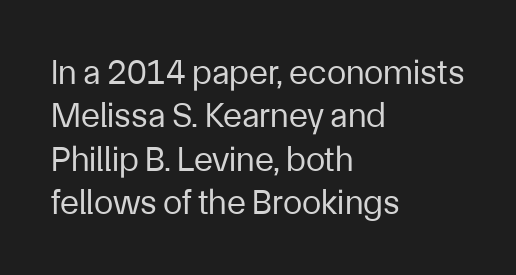
{"serif": "no", "italic": "no", "bold": "no", "weight": "regular", "width": "normal", "stroke_contrast": "low", "x_height": "medium", "monospaced": "no", "underline": "no", "align": "left", "line_spacing_ratio": 1.24, "letter_spacing": "normal", "letter_spacing_em": 0.0, "glyph_px": 35}
